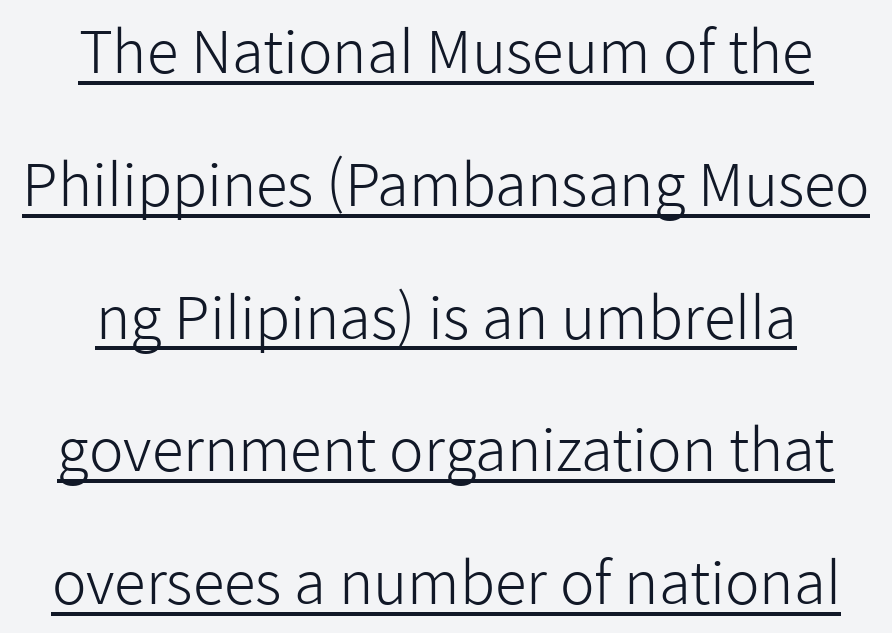
Type style note: lacks serifs. Regarding leading, the lines here are spaced well apart. Bold? No — there's no thickening of the strokes. The words here are underlined. Unlike italic type, these characters show no tilt at all. Here the designer chose a conventional face with non-uniform glyph widths.
